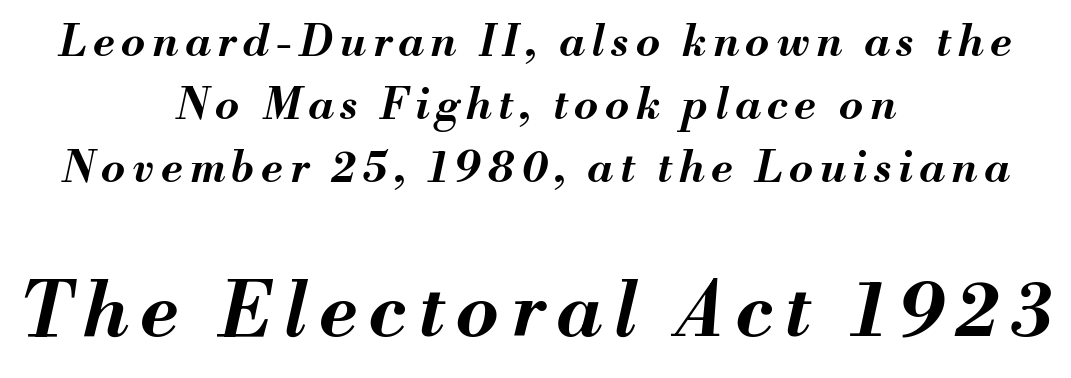
The image shows 76 px bold type, italic (leaning right); set centered, normal line spacing (1.46x), not underlined; the second (bottom) block is 1.77x larger; medium stroke contrast and a small x-height.
